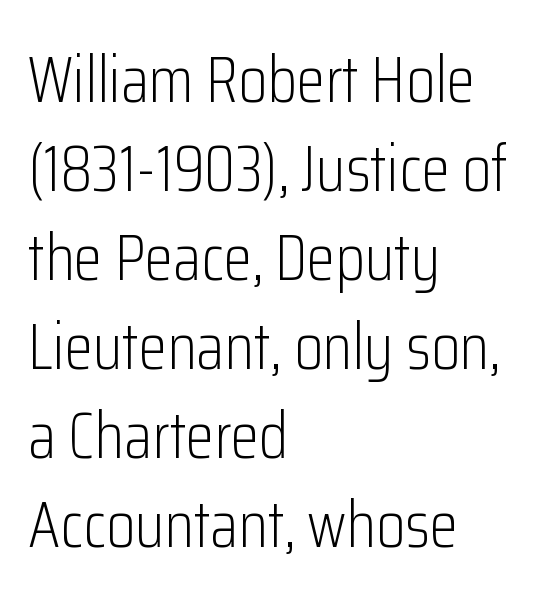
{"serif": "no", "italic": "no", "bold": "no", "weight": "light", "width": "condensed", "stroke_contrast": "low", "x_height": "medium", "monospaced": "no", "underline": "no", "align": "left", "line_spacing": "normal", "line_spacing_ratio": 1.37, "letter_spacing": "normal", "letter_spacing_em": 0.0, "glyph_px": 65}
